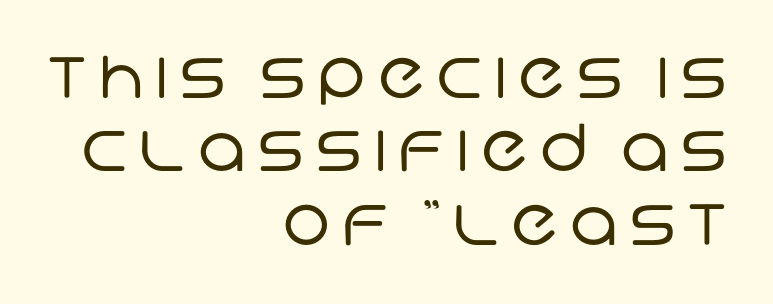
{"serif": "no", "bold": "no", "weight": "regular", "width": "normal", "stroke_contrast": "low", "x_height": "large", "monospaced": "no", "underline": "no", "align": "right", "line_spacing": "tight", "line_spacing_ratio": 1.13, "glyph_px": 65}
